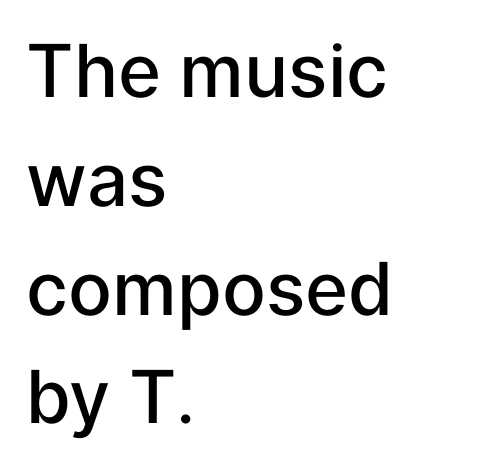
The image shows 73 px semibold sans-serif type, upright; set left-aligned, normal line spacing (1.49x), normal letter spacing, not underlined; low stroke contrast and a medium x-height.
